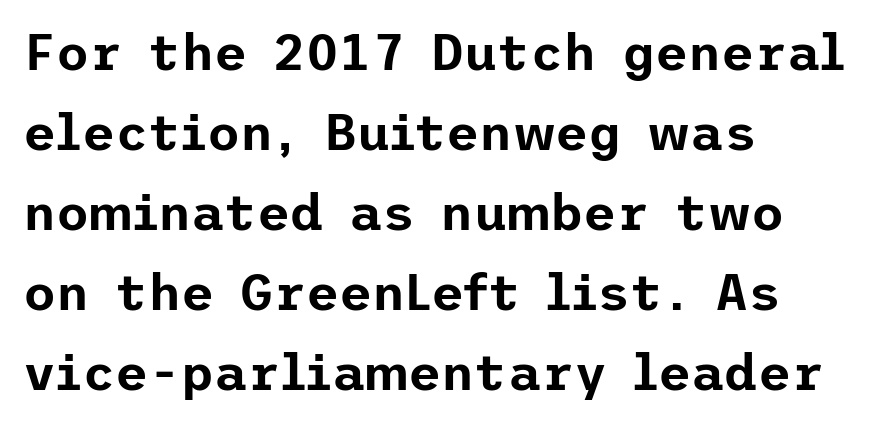
Posture: upright roman. Underlining? Definitely not there. Interline gaps are of average width in this sample. The typeface chosen for these lines omits serifs.
